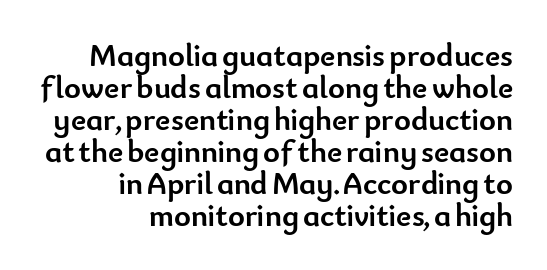
Q: Is the text bold? A: Yes.
Q: Is the text italic (slanted)? A: No, it is upright.
Q: Is the typeface a serif or a sans-serif typeface? A: Sans-serif.
Q: Is the text underlined? A: No.
Q: How is the paragraph aligned? A: Right-aligned.
Q: Is the spacing between letters normal or unusually wide? A: Normal.
Q: Is the spacing between lines tight, normal or loose? A: Tight.
Q: Width (condensed, normal, or wide)? A: Normal.
Q: Stroke contrast? A: Low.
Q: x-height? A: Small.
Q: Monospaced? A: No.
